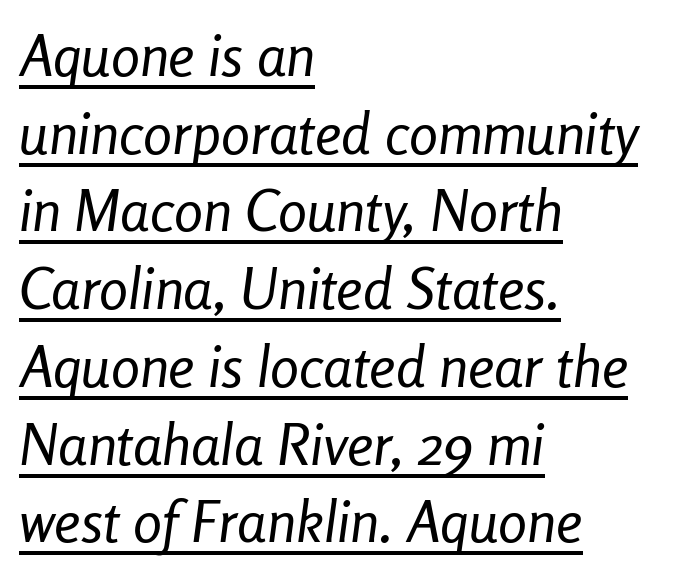
Between one letter and the next there's only the usual sliver of space. In designer terms, the underline attribute is active on this setting. Is there much room between lines? A standard amount, neither cramped nor airy. These lines are rendered in a variable-pitch font. Caption: face not bold, strokes unweighted. The rendering anchors every line to the left-hand side.
